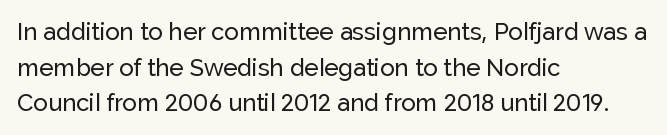
The lettering holds an erect, upright posture throughout. Inter-character spacing is left at the font's built-in metrics. The glyphs are unaccompanied by any horizontal stroke below them. Horizontal alignment here is leftward, the default for most running prose. Is there much room between lines? A standard amount, neither cramped nor airy.
